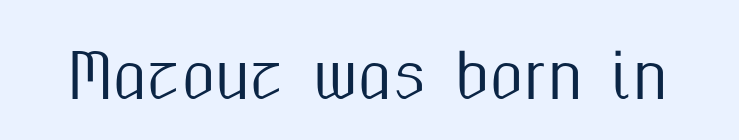
The image shows 61 px condensed sans-serif type, upright; set normal letter spacing, not underlined; medium stroke contrast and a medium x-height.
